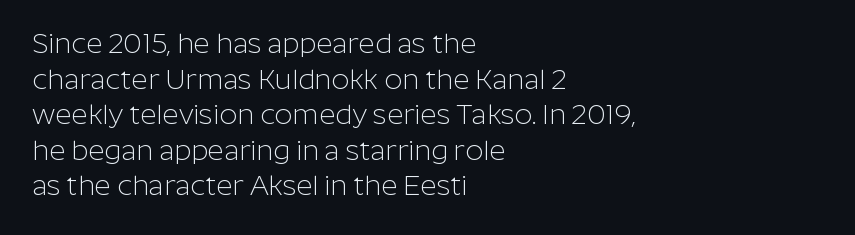
Q: Is the text bold? A: No.
Q: Is the text italic (slanted)? A: No, it is upright.
Q: Is the typeface a serif or a sans-serif typeface? A: Sans-serif.
Q: Is the text underlined? A: No.
Q: How is the paragraph aligned? A: Left-aligned.
Q: Is the spacing between letters normal or unusually wide? A: Normal.
Q: Is the spacing between lines tight, normal or loose? A: Normal.
Q: Width (condensed, normal, or wide)? A: Normal.
Q: Stroke contrast? A: Low.
Q: x-height? A: Medium.
Q: Monospaced? A: No.
